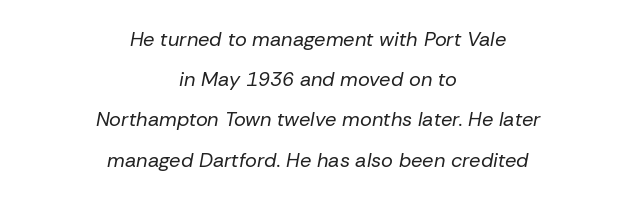
Q: Is the text bold? A: No.
Q: Is the text italic (slanted)? A: Yes, it leans right by about 10 degrees.
Q: Is the text underlined? A: No.
Q: How is the paragraph aligned? A: Centered.
Q: Is the spacing between letters normal or unusually wide? A: Normal.
Q: Is the spacing between lines tight, normal or loose? A: Loose.
